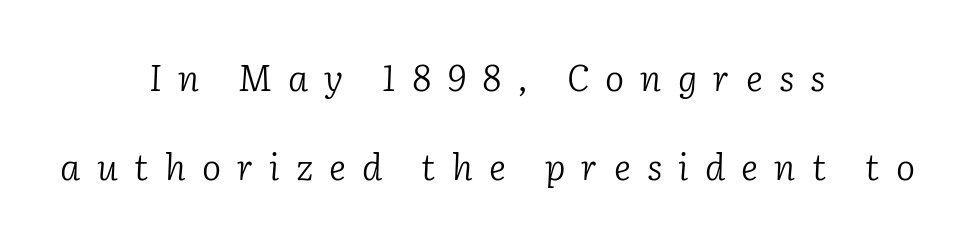
The image shows 36 px light serif type, italic (leaning right); set centered, loose line spacing (2.48x), unusually wide letter spacing (+0.45 em), not underlined; low stroke contrast and a medium x-height.
